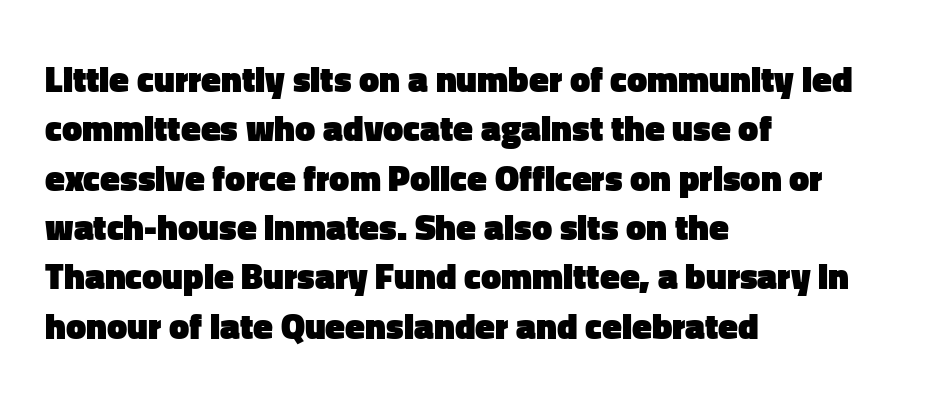
Regular leading. Does the lettering tilt? It doesn't — this is upright. Here the designer chose a conventional face with non-uniform glyph widths. Characters follow at the spacing the type designer built in. The baseline area is clear. The paragraph shown leans on its left margin.
